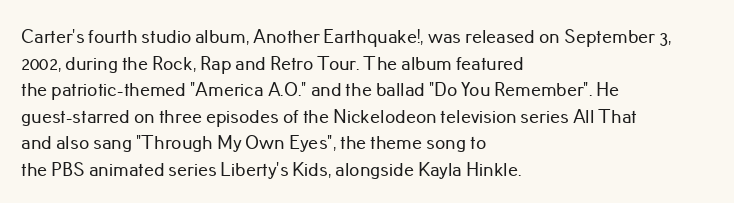
Q: Is the text italic (slanted)? A: No, it is upright.
Q: Is the text underlined? A: No.
Q: How is the paragraph aligned? A: Left-aligned.
Q: Is the spacing between letters normal or unusually wide? A: Normal.
Q: Is the spacing between lines tight, normal or loose? A: Normal.
